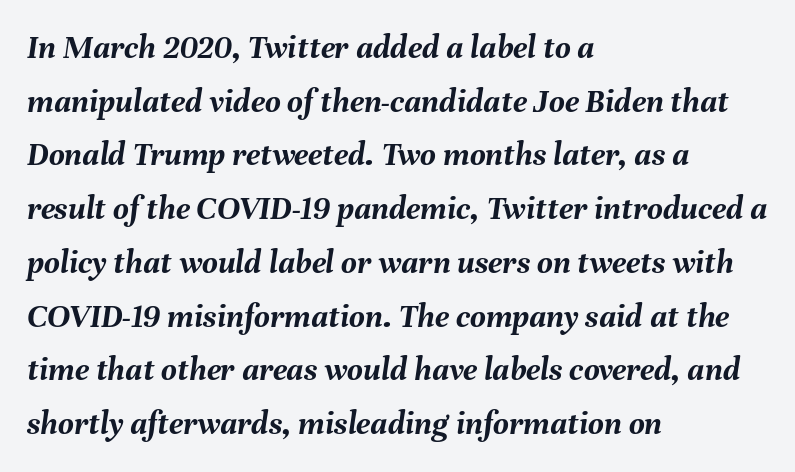
Baseline-to-baseline distance is the conventional proportion of letter height. How are the letters spaced? Ordinarily, with no added tracking. This is oblique type, the kind used for emphasis or titles. Bare-footed words on every line.
